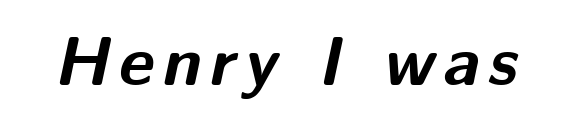
{"italic": "yes", "lean": "right", "slant_degrees": 12, "bold": "yes", "weight": "bold", "width": "normal", "stroke_contrast": "medium", "x_height": "medium", "monospaced": "no", "underline": "no", "glyph_px": 69}
